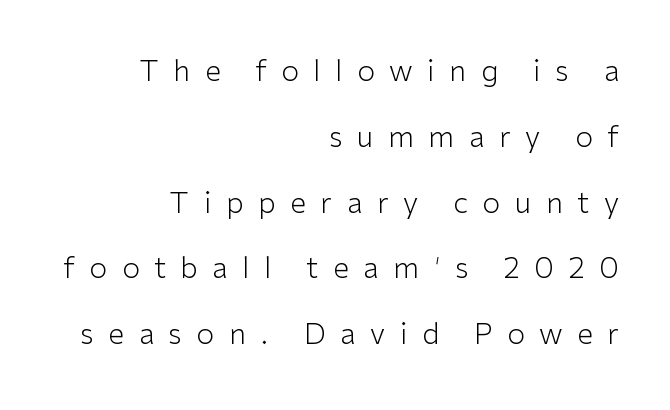
The image shows 29 px light sans-serif type, upright; set right-aligned, loose line spacing (2.27x), unusually wide letter spacing (+0.5 em), not underlined; low stroke contrast and a medium x-height.
